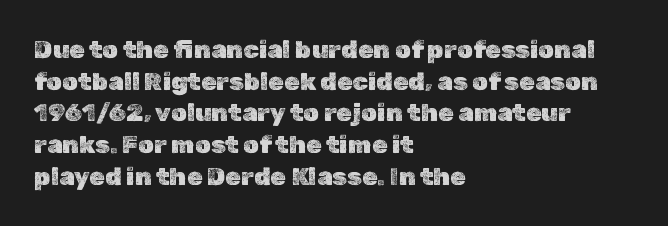
The rows are spaced the way most documents space them. No extra tracking has been applied to these lines. Which margin do the lines hug? The left one — the right edge is uneven. The gap between lines stays unmarked. If you drew a line through each stem, it would be perfectly vertical.
